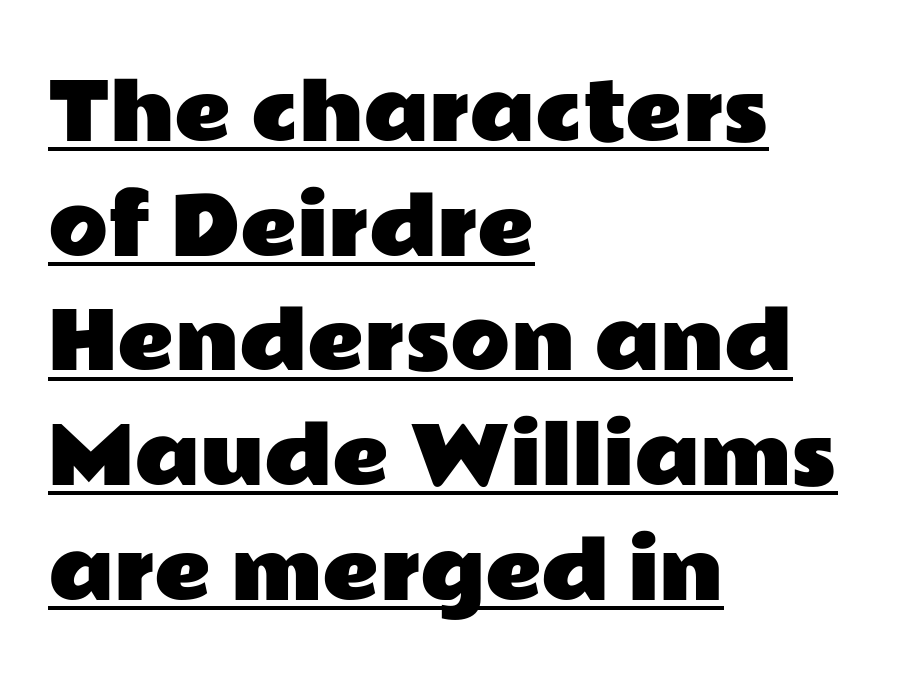
Q: Is the text italic (slanted)? A: No, it is upright.
Q: Is the typeface a serif or a sans-serif typeface? A: Sans-serif.
Q: Is the text underlined? A: Yes.
Q: How is the paragraph aligned? A: Left-aligned.
Q: Is the spacing between letters normal or unusually wide? A: Normal.
Q: Is the spacing between lines tight, normal or loose? A: Normal.
Q: Width (condensed, normal, or wide)? A: Wide.
Q: Stroke contrast? A: Low.
Q: x-height? A: Medium.
Q: Monospaced? A: No.
